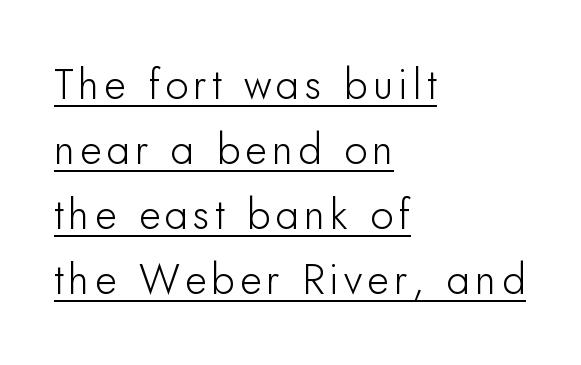
The image shows 42 px sans-serif type, upright; set left-aligned, normal line spacing (1.55x), underlined; low stroke contrast and a small x-height.
